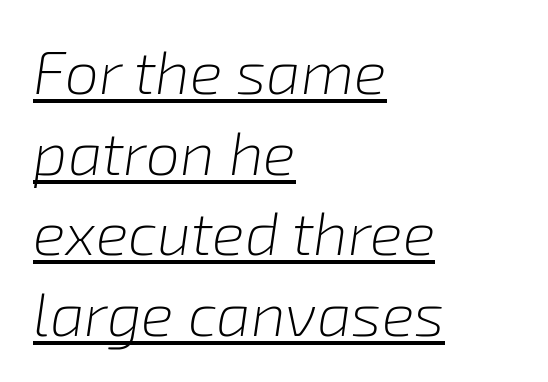
The image shows 61 px light type, italic (leaning right); set left-aligned, normal line spacing (1.32x), normal letter spacing, underlined; low stroke contrast and a medium x-height.
